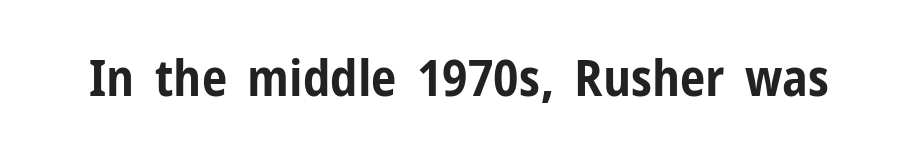
This sample uses an upright cut, with every glyph sitting square on the baseline. The letters advance in unequal steps, a hallmark of proportional type. Typesetter's note: full bold, strokes at maximum text heaviness. Serifs: no, the terminals of the letterforms are clean. Nothing unusual about the tracking: characters are spaced as the font intends. Only glyphs here, with clear space below each row.
